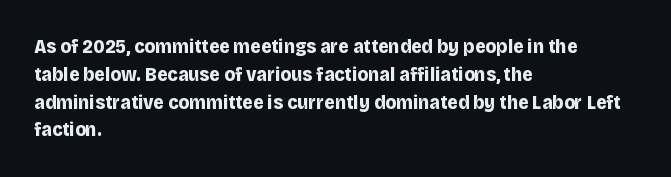
Q: Is the text bold? A: Yes.
Q: Is the text italic (slanted)? A: No, it is upright.
Q: Is the text underlined? A: No.
Q: How is the paragraph aligned? A: Left-aligned.
Q: Is the spacing between letters normal or unusually wide? A: Normal.
Q: Is the spacing between lines tight, normal or loose? A: Normal.
